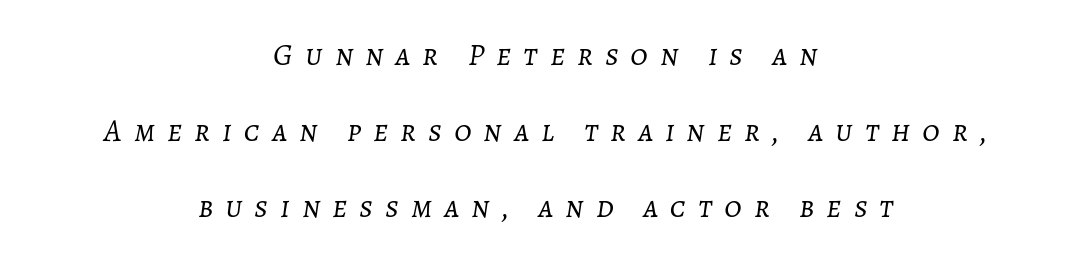
{"italic": "yes", "lean": "right", "slant_degrees": 7, "bold": "no", "weight": "light", "width": "normal", "stroke_contrast": "low", "x_height": "medium", "monospaced": "no", "underline": "no", "align": "center", "line_spacing": "loose", "line_spacing_ratio": 2.45, "letter_spacing": "wide", "letter_spacing_em": 0.39, "glyph_px": 31}
